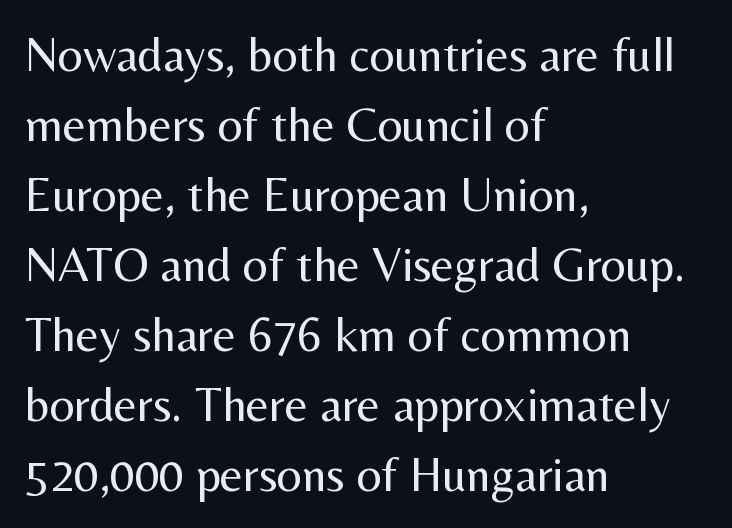
The image shows 49 px regular-weight sans-serif type, upright; set left-aligned, normal line spacing (1.43x), normal letter spacing, not underlined; medium stroke contrast and a medium x-height.
